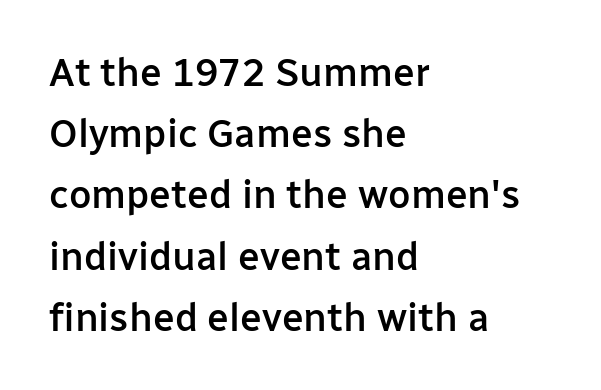
{"serif": "no", "italic": "no", "bold": "semi", "weight": "semibold", "width": "normal", "stroke_contrast": "low", "x_height": "medium", "monospaced": "no", "underline": "no", "align": "left", "line_spacing": "normal", "line_spacing_ratio": 1.57, "letter_spacing": "normal", "letter_spacing_em": 0.0, "glyph_px": 39}
